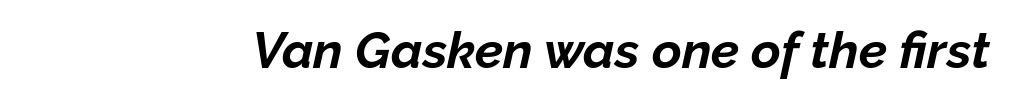
Think of a printed novel: that variable character pitch is what you see here. Designer's note — italics engaged. Quick note: underline off. The rendering keeps characters at their native spacing. Summary of weight: heavy, a full bold.
